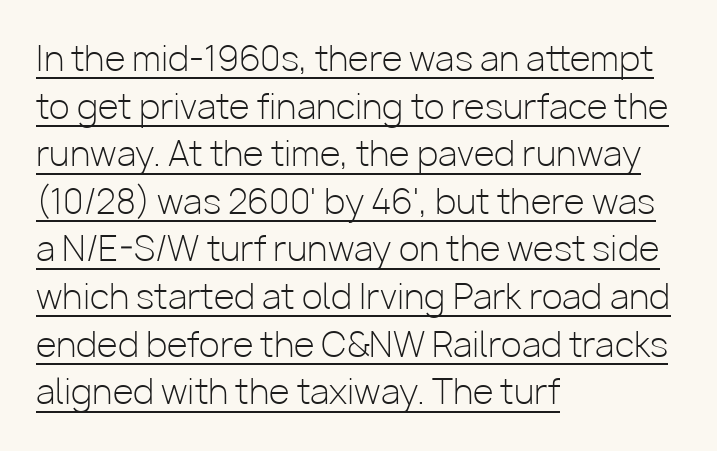
Q: Is the text bold? A: No.
Q: Is the text italic (slanted)? A: No, it is upright.
Q: Is the typeface a serif or a sans-serif typeface? A: Sans-serif.
Q: Is the text underlined? A: Yes.
Q: How is the paragraph aligned? A: Left-aligned.
Q: Is the spacing between letters normal or unusually wide? A: Normal.
Q: Is the spacing between lines tight, normal or loose? A: Normal.
Q: Width (condensed, normal, or wide)? A: Normal.
Q: Stroke contrast? A: Low.
Q: x-height? A: Medium.
Q: Monospaced? A: No.
